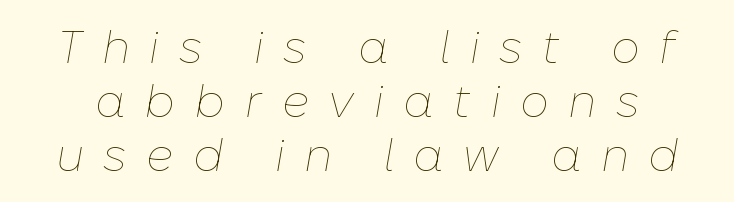
The image shows 45 px thin type, italic (leaning right); set line spacing 1.2x, unusually wide letter spacing (+0.44 em), not underlined; low stroke contrast and a medium x-height.
